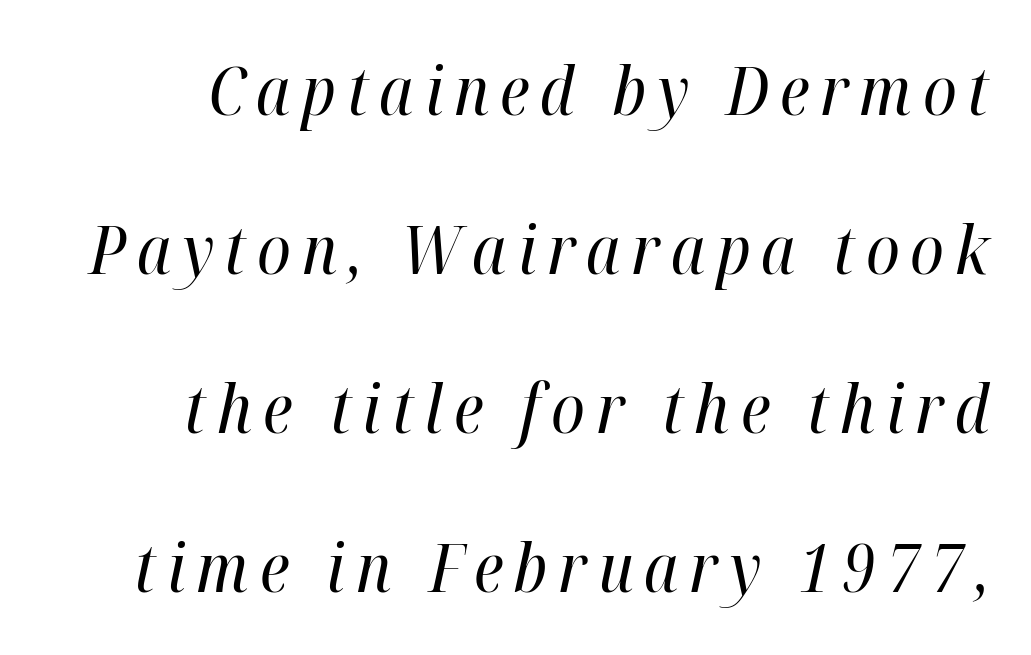
The specimen omits any rule beneath the text block's lines. Visually the block forms a straight wall on the right and a jagged coastline on the left. Is this a fixed-width face? No — the glyphs have proportional, varying widths. Observe the lean: these are italic letterforms. Stroke thickness stays within the range of a standard reading face or lighter.
